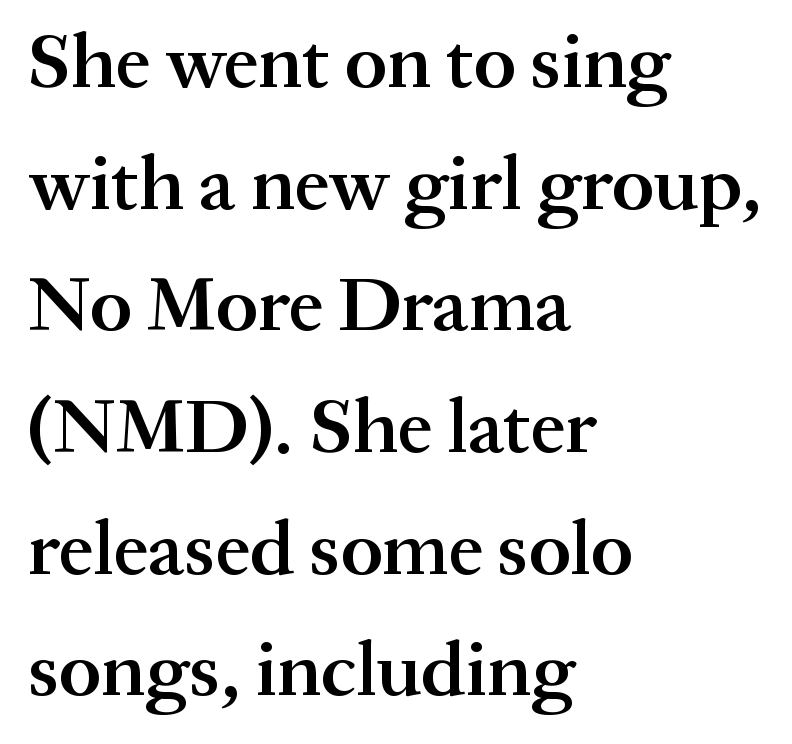
{"serif": "yes", "italic": "no", "bold": "semi", "weight": "semibold", "width": "normal", "stroke_contrast": "medium", "x_height": "medium", "monospaced": "no", "underline": "no", "align": "left", "line_spacing": "normal", "line_spacing_ratio": 1.56, "letter_spacing": "normal", "letter_spacing_em": 0.0, "glyph_px": 78}
